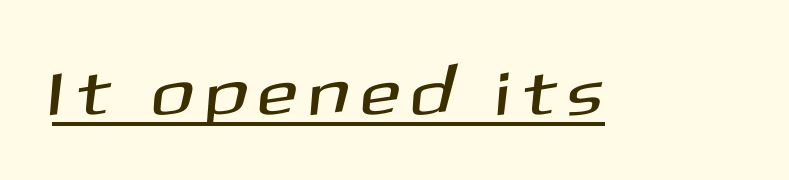
{"serif": "no", "width": "normal", "stroke_contrast": "medium", "x_height": "medium", "monospaced": "no", "underline": "yes", "letter_spacing": "wide", "letter_spacing_em": 0.24, "glyph_px": 65}
